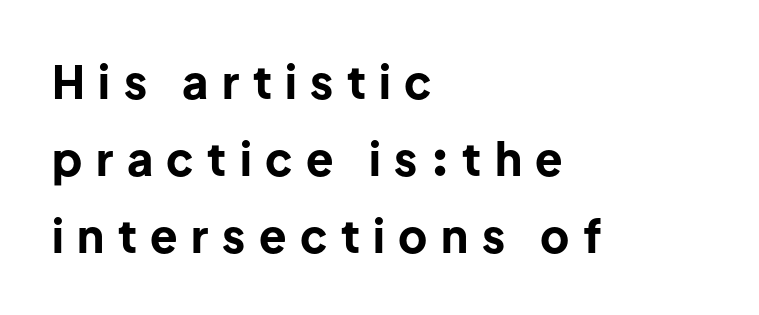
The image shows 45 px bold sans-serif type, upright; set left-aligned, line spacing 1.71x, unusually wide letter spacing (+0.3 em), not underlined; low stroke contrast and a medium x-height.
